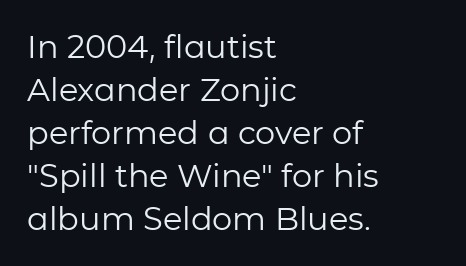
Are there feet on the stems? There aren't — it's a sans. How would I describe the line gaps? Plain and ordinary. This sample uses an upright cut, with every glyph sitting square on the baseline. Does extra space separate the letters? No, they use regular spacing. This sample has the flowing, uneven cadence of proportional lettering.
